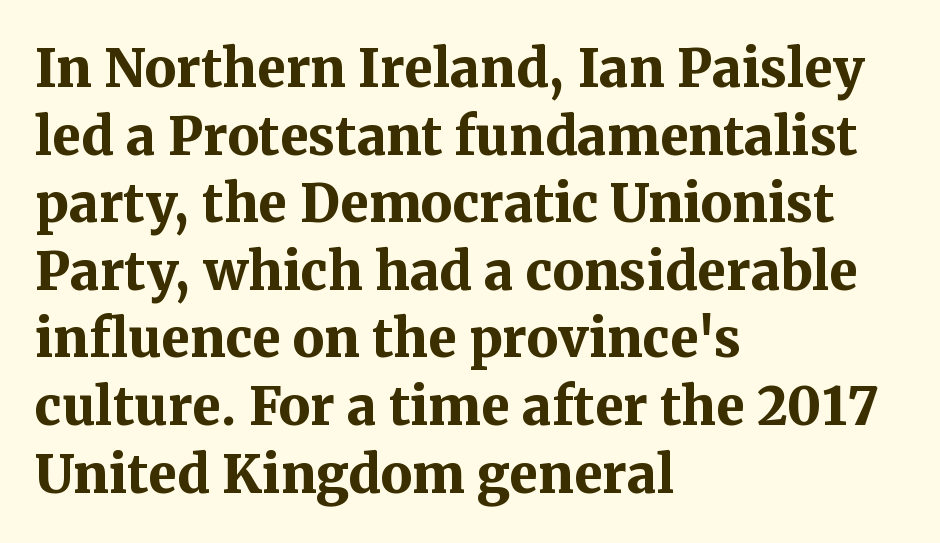
Spacing verdict: proportional, widths tailored to each character. Its strokes are broad and dark, the hallmark of bold type. The typesetter chose a ragged-right arrangement here. The glyphs are unaccompanied by any horizontal stroke below them.
